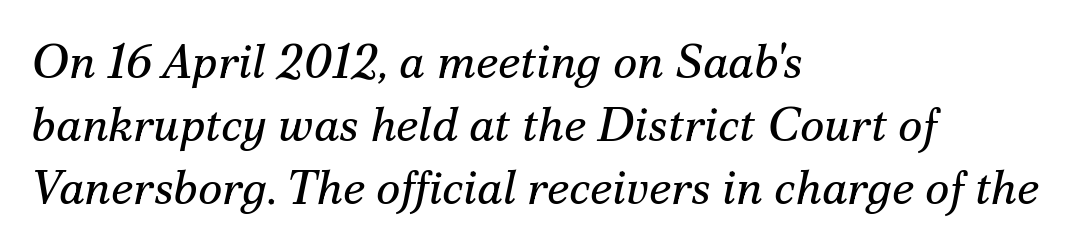
The image shows 47 px regular-weight serif type, italic (leaning right); set left-aligned, normal line spacing (1.34x), normal letter spacing, not underlined; medium stroke contrast and a small x-height.
